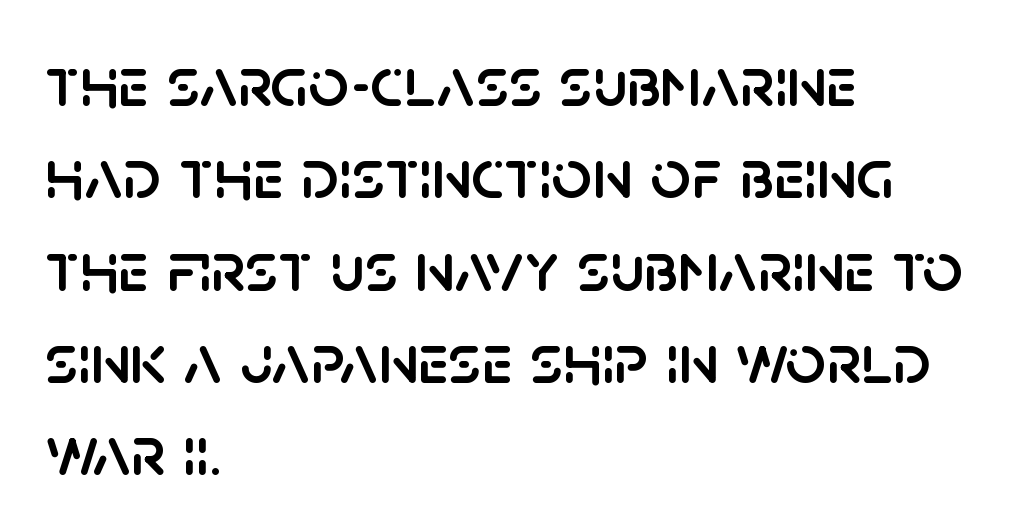
The image shows 71 px sans-serif type, upright; set left-aligned, normal line spacing (1.3x), normal letter spacing, not underlined; low stroke contrast and a large x-height.
